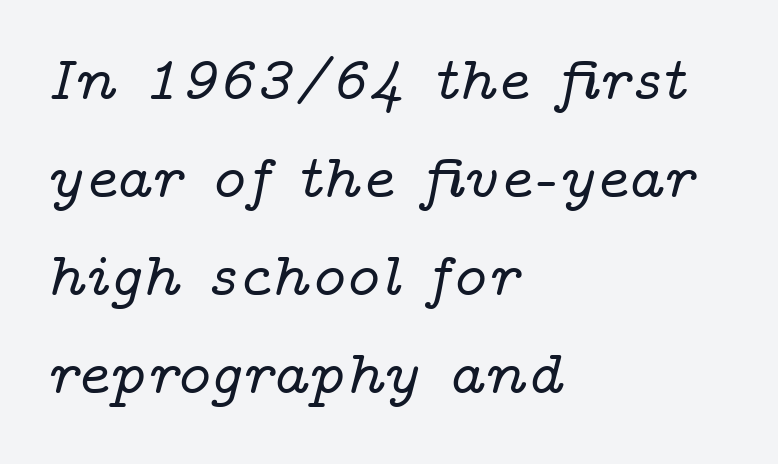
The image shows 62 px wide serif type, italic (leaning right); set left-aligned, normal line spacing (1.58x), normal letter spacing, not underlined; low stroke contrast and a medium x-height.
